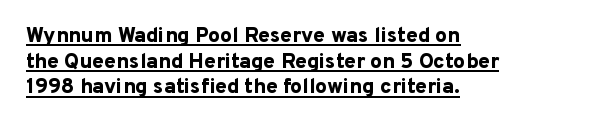
Q: Is the text bold? A: Yes.
Q: Is the text italic (slanted)? A: No, it is upright.
Q: Is the text underlined? A: Yes.
Q: How is the paragraph aligned? A: Left-aligned.
Q: Is the spacing between letters normal or unusually wide? A: Normal.
